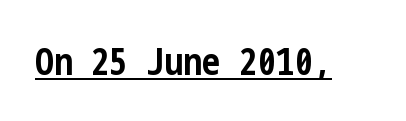
The image shows 37 px bold, condensed sans-serif type, upright; set normal letter spacing, underlined; low stroke contrast and a medium x-height.
